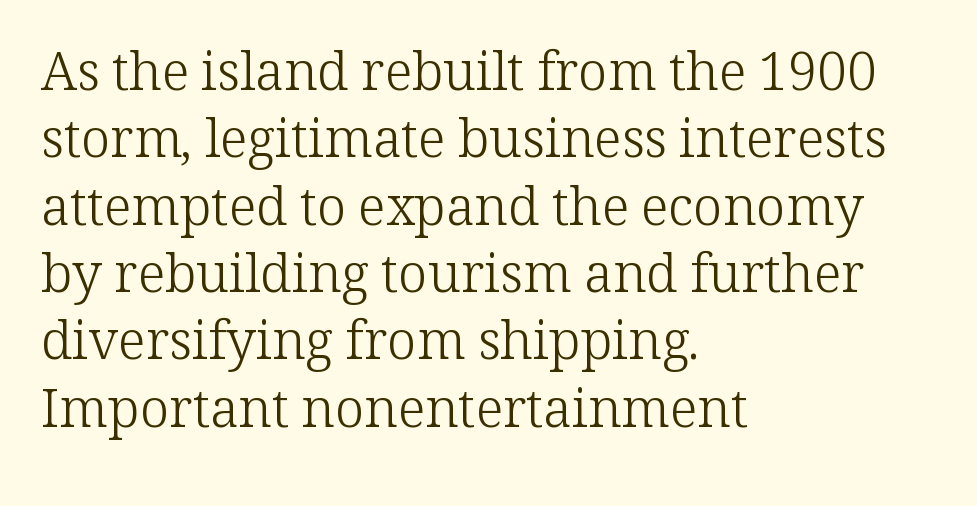
{"serif": "yes", "italic": "no", "bold": "no", "weight": "light", "width": "normal", "stroke_contrast": "low", "x_height": "medium", "monospaced": "no", "underline": "no", "align": "left", "line_spacing": "normal", "line_spacing_ratio": 1.27, "letter_spacing": "normal", "letter_spacing_em": 0.0, "glyph_px": 53}
